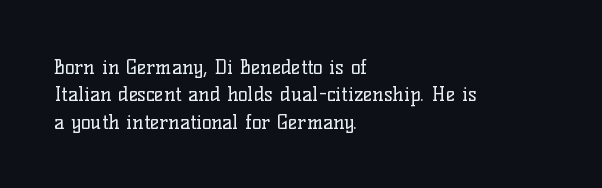
The image shows 20 px text type, upright; set left-aligned, normal line spacing (1.37x), normal letter spacing, not underlined.
